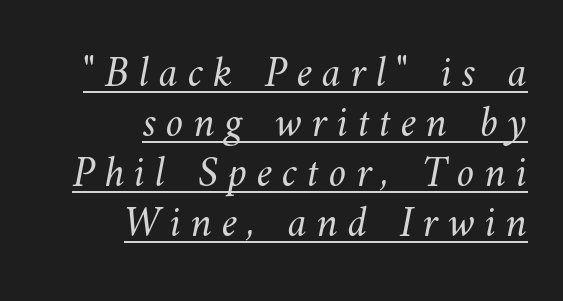
Q: Is the text bold? A: No.
Q: Is the text underlined? A: Yes.
Q: How is the paragraph aligned? A: Right-aligned.
Q: Is the spacing between letters normal or unusually wide? A: Unusually wide.
Q: Is the spacing between lines tight, normal or loose? A: Tight.
Q: Width (condensed, normal, or wide)? A: Normal.
Q: Stroke contrast? A: Medium.
Q: x-height? A: Small.
Q: Monospaced? A: No.
